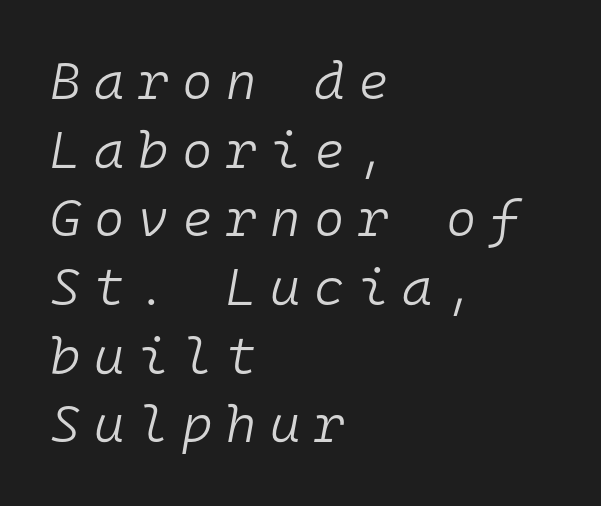
Q: Is the text bold? A: No.
Q: Is the text italic (slanted)? A: Yes, it leans right by about 10 degrees.
Q: Is the text underlined? A: No.
Q: How is the paragraph aligned? A: Left-aligned.
Q: Is the spacing between letters normal or unusually wide? A: Unusually wide.
Q: Is the spacing between lines tight, normal or loose? A: Normal.
Q: Width (condensed, normal, or wide)? A: Normal.
Q: Stroke contrast? A: Low.
Q: x-height? A: Medium.
Q: Monospaced? A: Yes.
